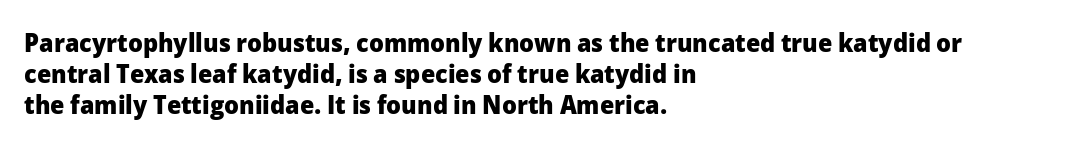
A typesetter would mark this as roman, not italic. The face used here is rendered with its standard letterfit. As a designer I'd log this as weight 700, bold. Underlining? Definitely not there. The text block is weighted toward the left margin, trailing off unevenly rightward.
